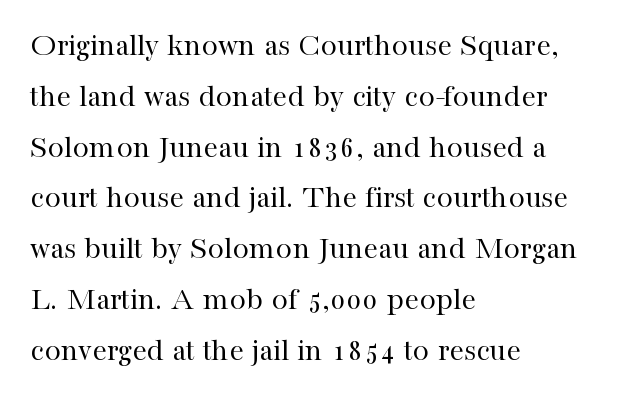
{"serif": "yes", "italic": "no", "bold": "no", "weight": "regular", "width": "normal", "stroke_contrast": "high", "x_height": "medium", "monospaced": "no", "underline": "no", "align": "left", "line_spacing": "normal", "line_spacing_ratio": 1.54, "letter_spacing": "normal", "letter_spacing_em": 0.0, "glyph_px": 33}
